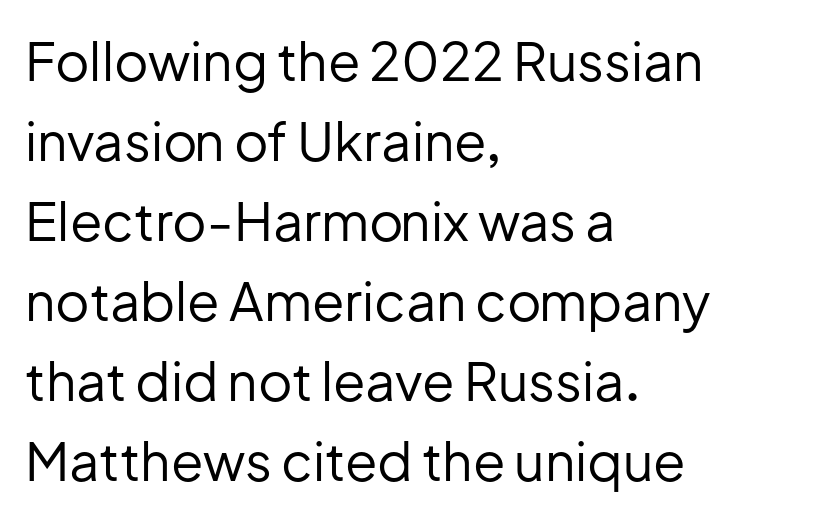
The image shows 53 px regular-weight sans-serif type, upright; set left-aligned, normal line spacing (1.51x), normal letter spacing, not underlined; low stroke contrast and a medium x-height.
